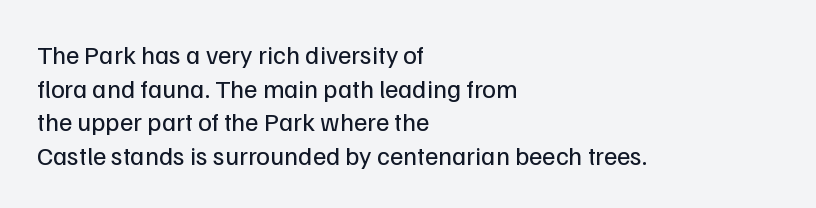
{"italic": "no", "bold": "no", "underline": "no", "align": "left", "line_spacing": "normal", "line_spacing_ratio": 1.29, "letter_spacing": "normal", "letter_spacing_em": 0.0, "glyph_px": 26}
